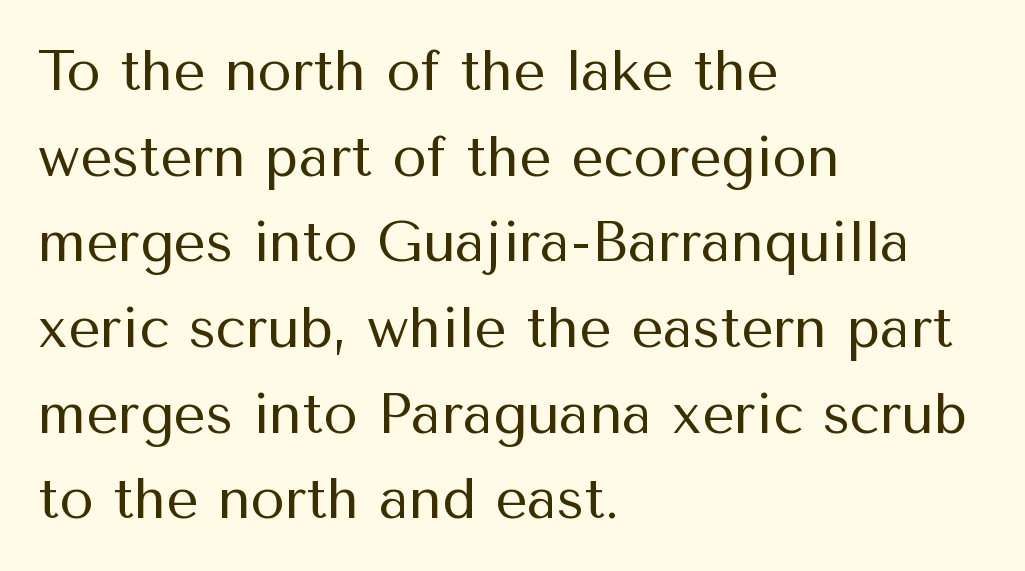
The image shows 56 px regular-weight sans-serif type, upright; set left-aligned, normal line spacing (1.53x), normal letter spacing, not underlined; medium stroke contrast and a medium x-height.
